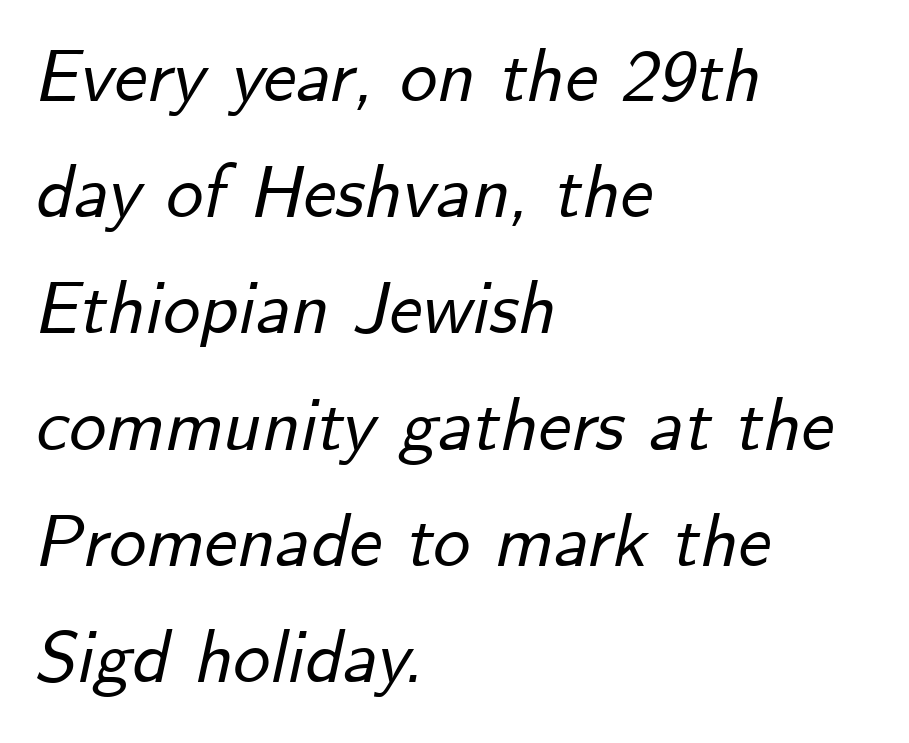
Q: Is the text italic (slanted)? A: Yes, it leans right by about 12 degrees.
Q: Is the text underlined? A: No.
Q: How is the paragraph aligned? A: Left-aligned.
Q: Is the spacing between letters normal or unusually wide? A: Normal.
Q: Is the spacing between lines tight, normal or loose? A: Normal.
Q: Width (condensed, normal, or wide)? A: Normal.
Q: Stroke contrast? A: Low.
Q: x-height? A: Small.
Q: Monospaced? A: No.
